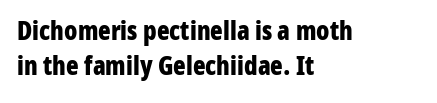
Q: Is the text bold? A: Yes.
Q: Is the text italic (slanted)? A: No, it is upright.
Q: Is the text underlined? A: No.
Q: How is the paragraph aligned? A: Left-aligned.
Q: Is the spacing between letters normal or unusually wide? A: Normal.
Q: Is the spacing between lines tight, normal or loose? A: Normal.
